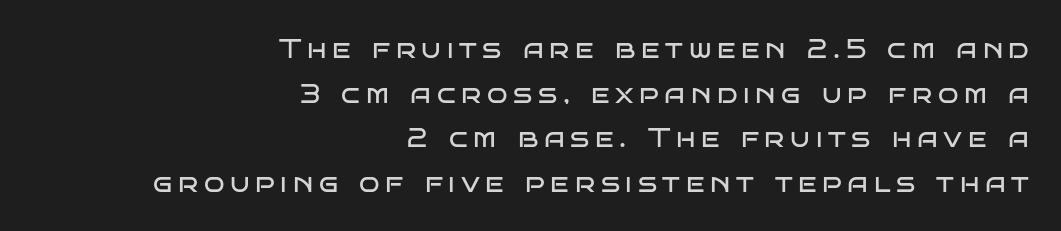
Q: Is the text bold? A: No.
Q: Is the text italic (slanted)? A: No, it is upright.
Q: Is the text underlined? A: No.
Q: How is the paragraph aligned? A: Right-aligned.
Q: Is the spacing between letters normal or unusually wide? A: Unusually wide.
Q: Is the spacing between lines tight, normal or loose? A: Normal.
